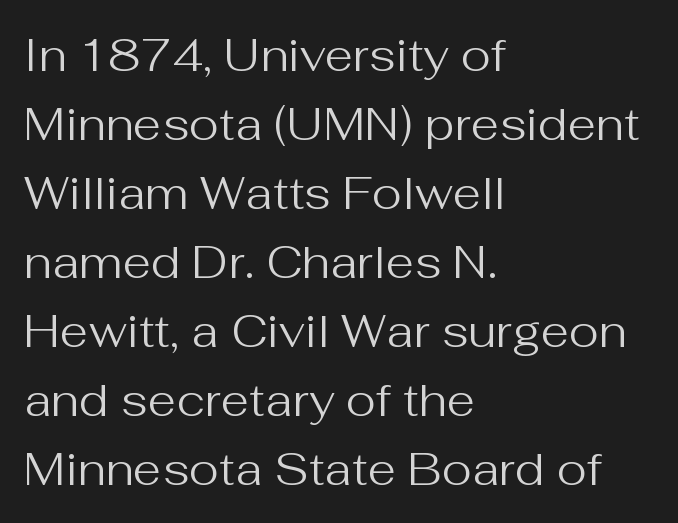
{"serif": "no", "italic": "no", "bold": "no", "weight": "regular", "width": "normal", "stroke_contrast": "medium", "x_height": "medium", "monospaced": "no", "underline": "no", "align": "left", "line_spacing": "normal", "line_spacing_ratio": 1.5, "letter_spacing": "normal", "letter_spacing_em": 0.0, "glyph_px": 46}
